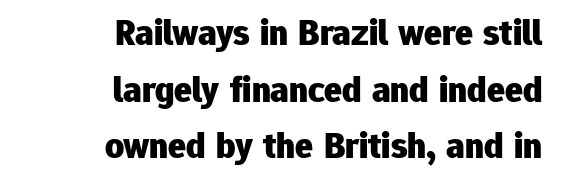
Q: Is the text bold? A: Yes.
Q: Is the text italic (slanted)? A: No, it is upright.
Q: Is the typeface a serif or a sans-serif typeface? A: Sans-serif.
Q: Is the text underlined? A: No.
Q: How is the paragraph aligned? A: Right-aligned.
Q: Is the spacing between letters normal or unusually wide? A: Normal.
Q: Is the spacing between lines tight, normal or loose? A: Normal.
Q: Width (condensed, normal, or wide)? A: Normal.
Q: Stroke contrast? A: Low.
Q: x-height? A: Medium.
Q: Monospaced? A: No.
